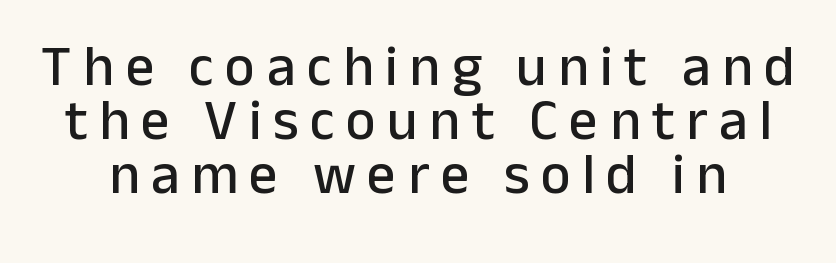
{"serif": "no", "italic": "no", "width": "normal", "stroke_contrast": "low", "x_height": "medium", "monospaced": "no", "underline": "no", "line_spacing": "tight", "line_spacing_ratio": 0.95, "letter_spacing": "wide", "letter_spacing_em": 0.2, "glyph_px": 57}
